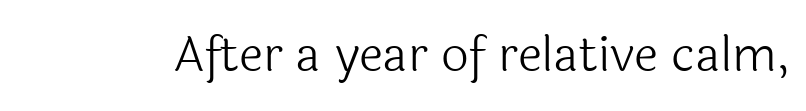
Q: Is the text bold? A: No.
Q: Is the text italic (slanted)? A: No, it is upright.
Q: Is the typeface a serif or a sans-serif typeface? A: Sans-serif.
Q: Is the text underlined? A: No.
Q: Is the spacing between letters normal or unusually wide? A: Normal.
Q: Width (condensed, normal, or wide)? A: Normal.
Q: x-height? A: Medium.
Q: Monospaced? A: No.
